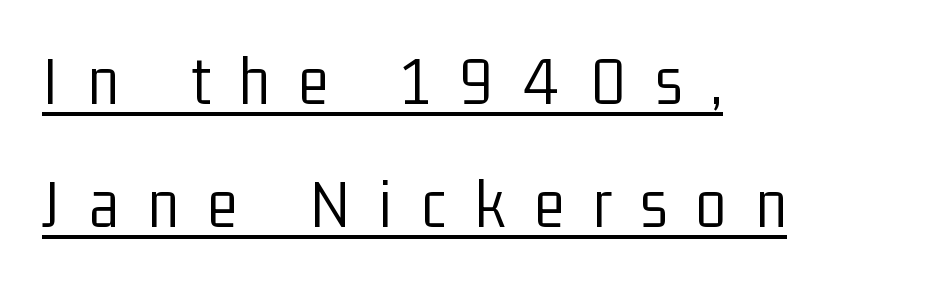
Check the space under the baseline: a stroke is drawn there. Notice how the passage keeps a crisp vertical edge on the left only. A typesetter would call this proportional, since set widths differ per character. The typesetting does not lean heavy: it is not bold.
